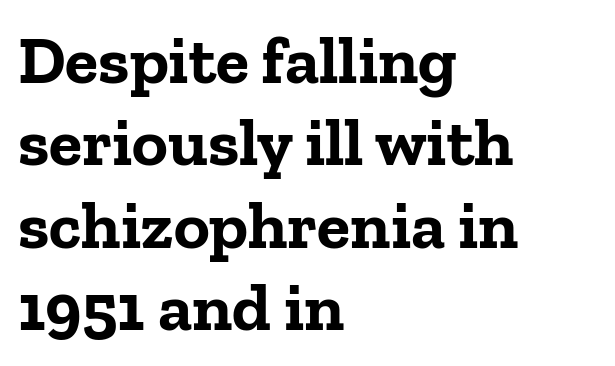
{"serif": "yes", "italic": "no", "bold": "yes", "weight": "bold", "width": "normal", "stroke_contrast": "low", "x_height": "medium", "monospaced": "no", "underline": "no", "align": "left", "line_spacing_ratio": 1.21, "letter_spacing": "normal", "letter_spacing_em": 0.0, "glyph_px": 68}
